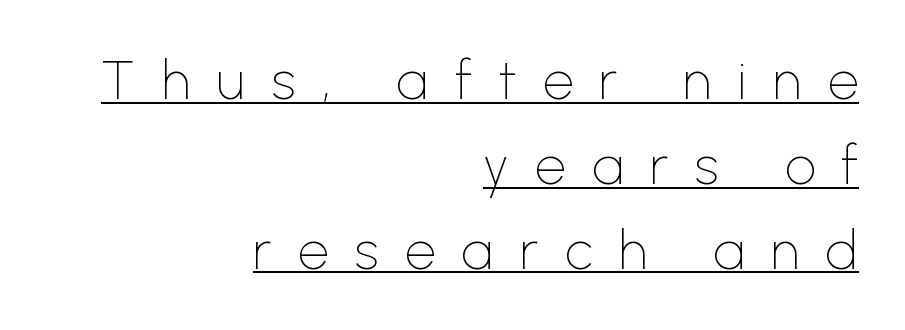
The letterforms sit at book weight or below. Quick note: interline space is typical. Typographically, this falls in the sans-serif category. The typesetter has applied underlining to the passage shown. These lines are set flush right with a ragged left edge.
